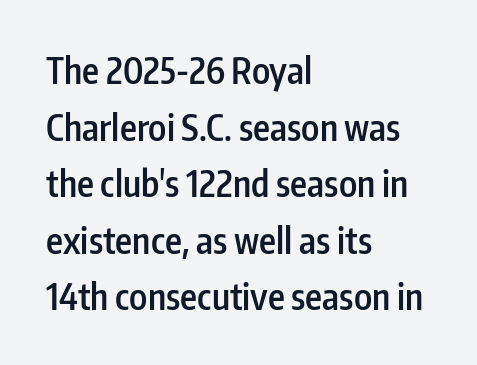
{"serif": "no", "italic": "no", "bold": "semi", "weight": "semibold", "width": "condensed", "stroke_contrast": "low", "x_height": "medium", "monospaced": "no", "underline": "no", "align": "left", "line_spacing": "normal", "line_spacing_ratio": 1.57, "letter_spacing": "normal", "letter_spacing_em": 0.0, "glyph_px": 36}
